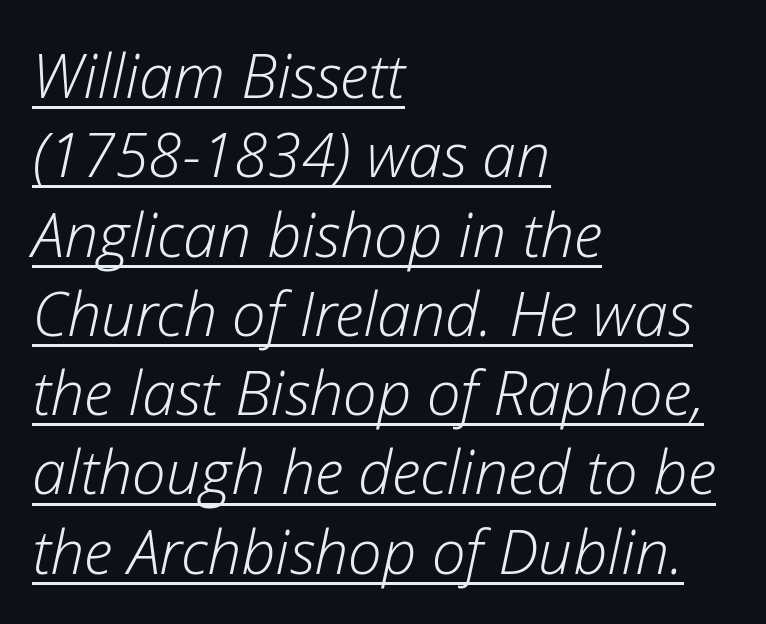
The image shows 61 px light type, italic (leaning right); set left-aligned, normal line spacing (1.3x), normal letter spacing, underlined; low stroke contrast and a medium x-height.
